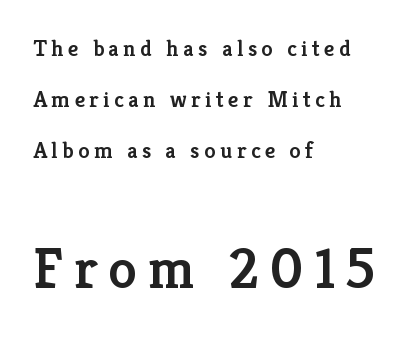
A great deal of white space separates one row of letters from the next. The passage shown is semibold, sitting just below true bold. Think of a printed novel: that variable character pitch is what you see here. The passage shown begins with its smaller block and ends with its larger one.
